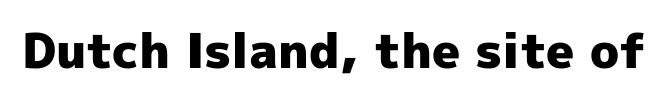
Spacing between characters is what you'd get straight out of the box. The passage shown is typeset with a sans-serif family. Posture: vertical. This rendering features lettering with no underline.
